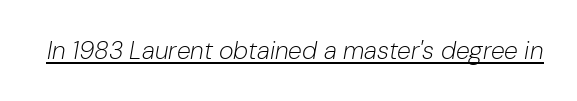
Q: Is the text bold? A: No.
Q: Is the text italic (slanted)? A: Yes, it leans right by about 10 degrees.
Q: Is the text underlined? A: Yes.
Q: Is the spacing between letters normal or unusually wide? A: Normal.
